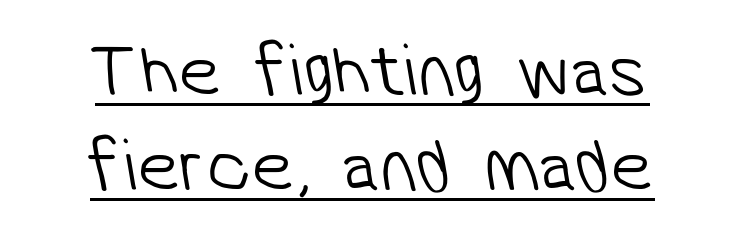
Q: Is the text bold? A: No.
Q: Is the typeface a serif or a sans-serif typeface? A: Sans-serif.
Q: Is the text underlined? A: Yes.
Q: How is the paragraph aligned? A: Centered.
Q: Is the spacing between letters normal or unusually wide? A: Normal.
Q: Is the spacing between lines tight, normal or loose? A: Normal.
Q: Width (condensed, normal, or wide)? A: Normal.
Q: Stroke contrast? A: Low.
Q: x-height? A: Medium.
Q: Monospaced? A: No.
